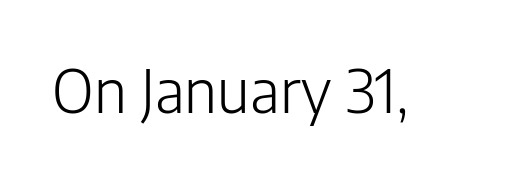
{"serif": "no", "italic": "no", "bold": "no", "weight": "light", "width": "normal", "stroke_contrast": "low", "x_height": "medium", "monospaced": "no", "underline": "no", "letter_spacing": "normal", "letter_spacing_em": 0.0, "glyph_px": 59}
